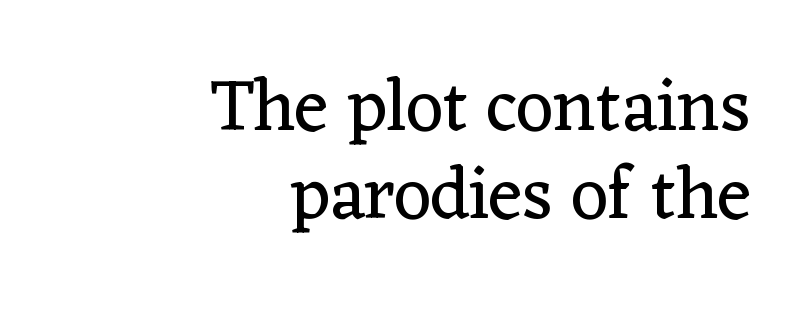
The image shows 73 px regular-weight serif type, upright; set right-aligned, line spacing 1.2x, normal letter spacing, not underlined; low stroke contrast and a medium x-height.
